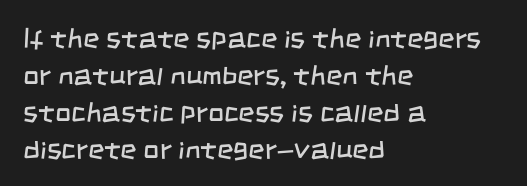
{"serif": "no", "bold": "no", "weight": "regular", "width": "condensed", "stroke_contrast": "low", "x_height": "large", "monospaced": "no", "underline": "no", "align": "left", "line_spacing": "normal", "line_spacing_ratio": 1.32, "letter_spacing": "normal", "letter_spacing_em": 0.0, "glyph_px": 28}
